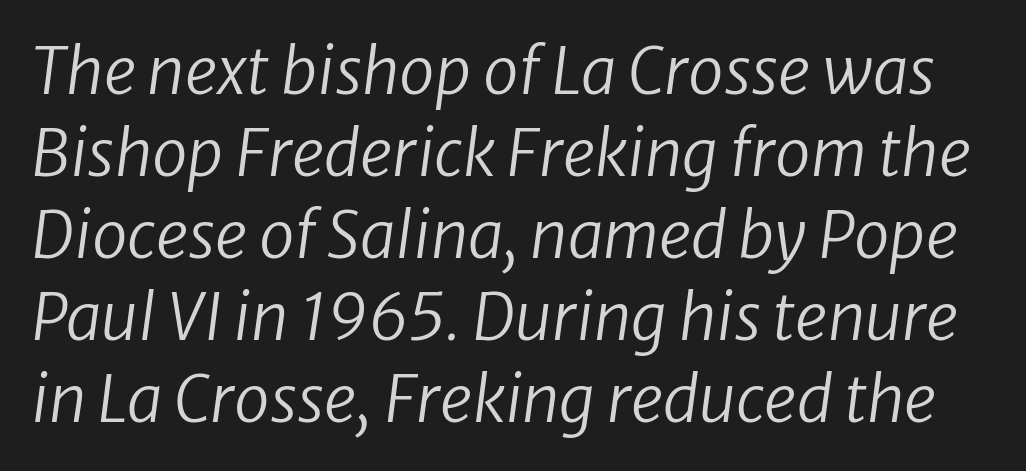
{"serif": "no", "bold": "no", "weight": "regular", "width": "normal", "stroke_contrast": "low", "x_height": "medium", "monospaced": "no", "underline": "no", "line_spacing": "normal", "line_spacing_ratio": 1.28, "letter_spacing": "normal", "letter_spacing_em": 0.0, "glyph_px": 64}
